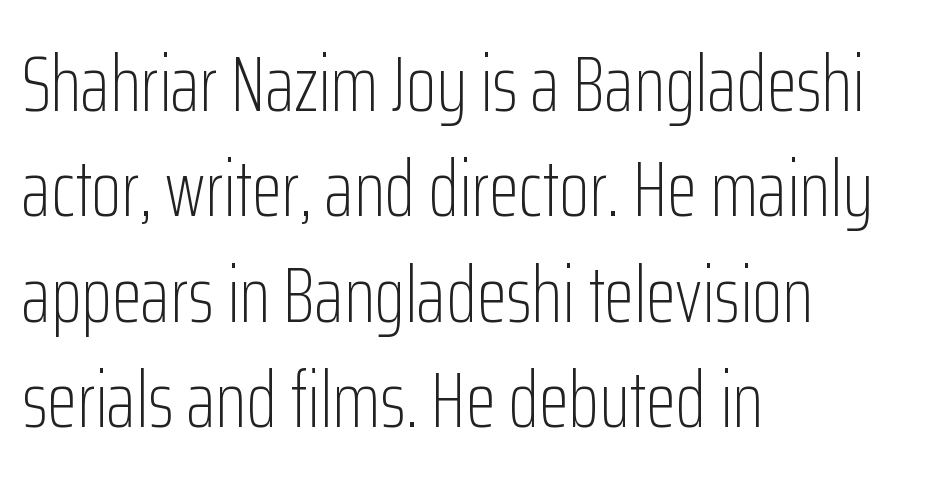
{"serif": "no", "italic": "no", "bold": "no", "weight": "light", "width": "condensed", "stroke_contrast": "low", "x_height": "medium", "monospaced": "no", "underline": "no", "align": "left", "line_spacing": "normal", "line_spacing_ratio": 1.35, "letter_spacing": "normal", "letter_spacing_em": 0.0, "glyph_px": 78}
